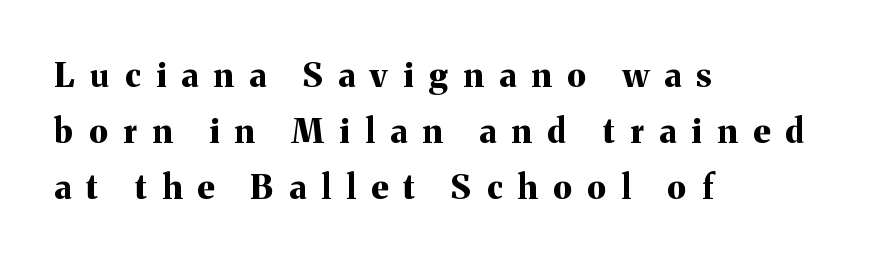
The image shows 33 px bold serif type, upright; set left-aligned, normal line spacing (1.7x), unusually wide letter spacing (+0.47 em), not underlined; medium stroke contrast and a medium x-height.
